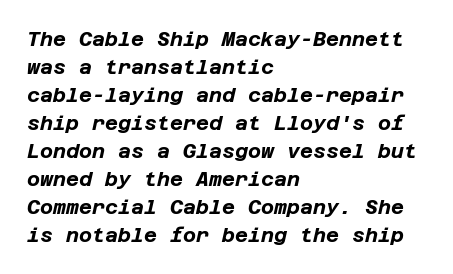
Decoration check: the copy has no underline. Nobody touched the tracking dial on this one. Slant detected: the letters are inclined. These words are printed bold, with thick strokes throughout. One-word summary of the alignment: left. A typesetter would call this leading conventional body-copy spacing.
